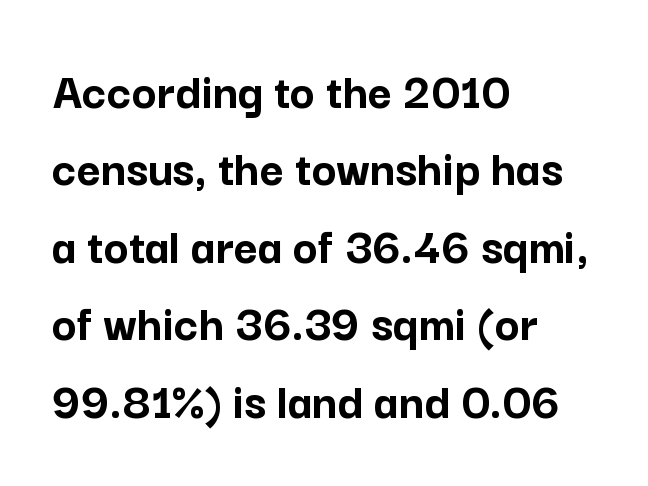
Q: Is the text bold? A: Yes.
Q: Is the text italic (slanted)? A: No, it is upright.
Q: Is the typeface a serif or a sans-serif typeface? A: Sans-serif.
Q: Is the text underlined? A: No.
Q: How is the paragraph aligned? A: Left-aligned.
Q: Is the spacing between letters normal or unusually wide? A: Normal.
Q: Is the spacing between lines tight, normal or loose? A: Normal.
Q: Width (condensed, normal, or wide)? A: Normal.
Q: Stroke contrast? A: Low.
Q: x-height? A: Medium.
Q: Monospaced? A: No.
